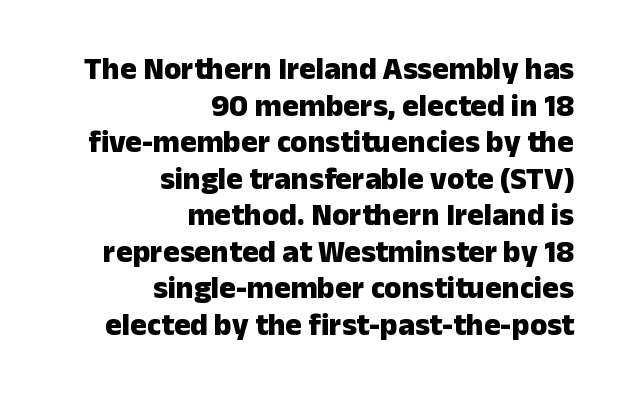
The image shows 31 px heavy sans-serif type, upright; set right-aligned, line spacing 1.18x, normal letter spacing, not underlined; low stroke contrast and a medium x-height.
